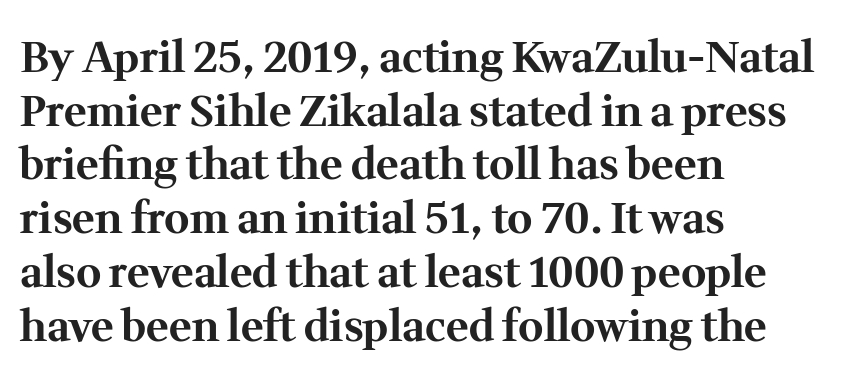
The image shows 43 px bold serif type, upright; set left-aligned, normal line spacing (1.25x), normal letter spacing, not underlined; medium stroke contrast and a medium x-height.
